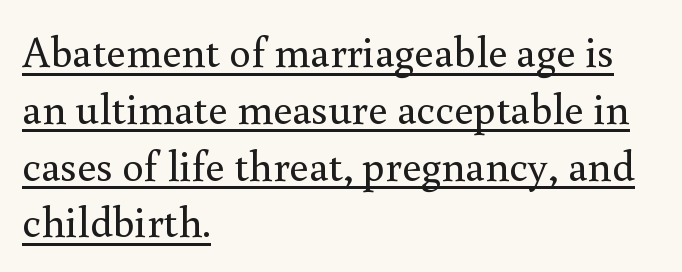
{"serif": "yes", "italic": "no", "bold": "no", "weight": "regular", "width": "normal", "x_height": "small", "monospaced": "no", "underline": "yes", "align": "left", "line_spacing": "normal", "line_spacing_ratio": 1.32, "letter_spacing": "normal", "letter_spacing_em": 0.0, "glyph_px": 43}
